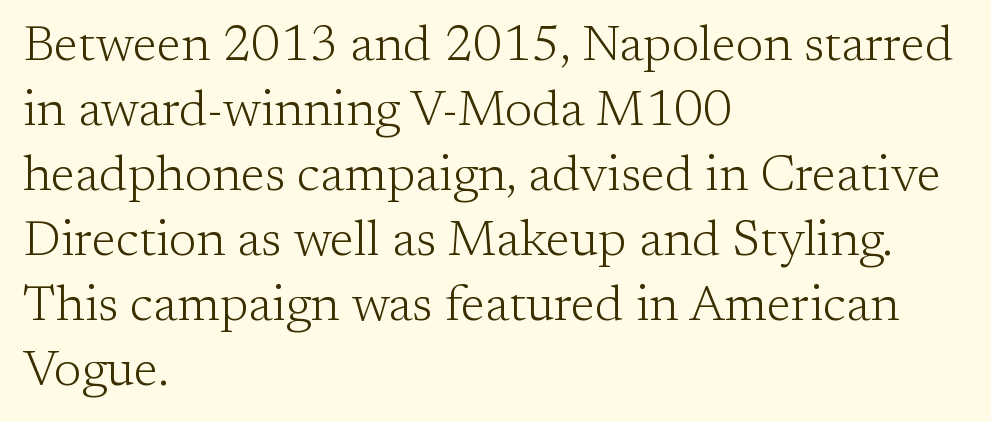
Q: Is the text bold? A: No.
Q: Is the text italic (slanted)? A: No, it is upright.
Q: Is the typeface a serif or a sans-serif typeface? A: Serif.
Q: Is the text underlined? A: No.
Q: How is the paragraph aligned? A: Left-aligned.
Q: Is the spacing between letters normal or unusually wide? A: Normal.
Q: Is the spacing between lines tight, normal or loose? A: Normal.
Q: Width (condensed, normal, or wide)? A: Normal.
Q: Stroke contrast? A: Low.
Q: x-height? A: Medium.
Q: Monospaced? A: No.
